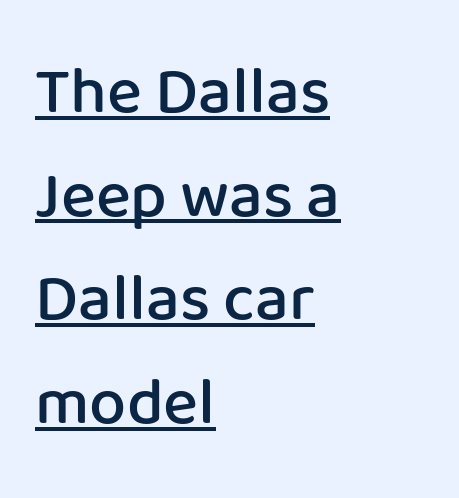
Q: Is the text bold? A: Semi-bold.
Q: Is the text italic (slanted)? A: No, it is upright.
Q: Is the typeface a serif or a sans-serif typeface? A: Sans-serif.
Q: Is the text underlined? A: Yes.
Q: How is the paragraph aligned? A: Left-aligned.
Q: Is the spacing between letters normal or unusually wide? A: Normal.
Q: Is the spacing between lines tight, normal or loose? A: Normal.
Q: Width (condensed, normal, or wide)? A: Normal.
Q: Stroke contrast? A: Low.
Q: x-height? A: Medium.
Q: Monospaced? A: No.
